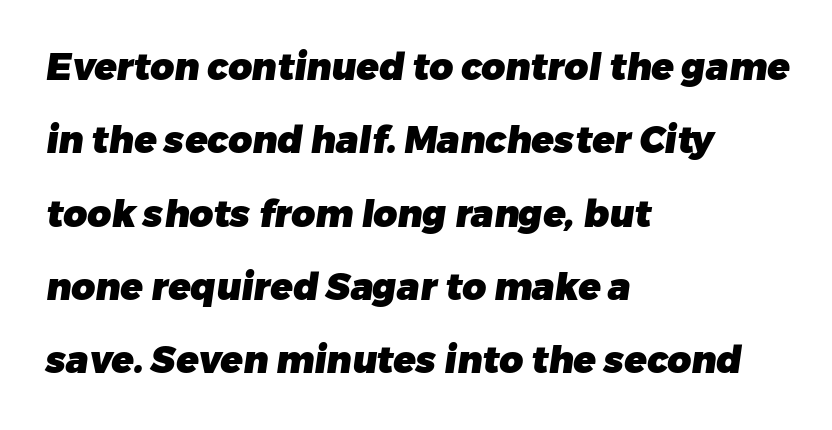
Q: Is the text bold? A: Yes.
Q: Is the typeface a serif or a sans-serif typeface? A: Sans-serif.
Q: Is the text underlined? A: No.
Q: How is the paragraph aligned? A: Left-aligned.
Q: Is the spacing between letters normal or unusually wide? A: Normal.
Q: Is the spacing between lines tight, normal or loose? A: Loose.
Q: Width (condensed, normal, or wide)? A: Normal.
Q: Stroke contrast? A: Low.
Q: x-height? A: Medium.
Q: Monospaced? A: No.
